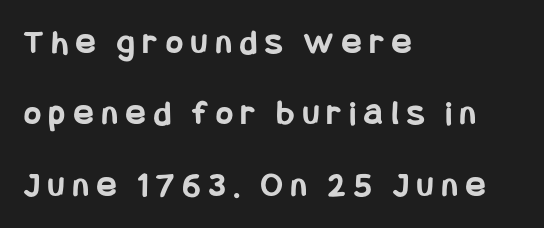
The image shows 36 px bold, condensed sans-serif type, upright; set left-aligned, loose line spacing (1.98x), unusually wide letter spacing (+0.24 em), not underlined; low stroke contrast and a large x-height.
